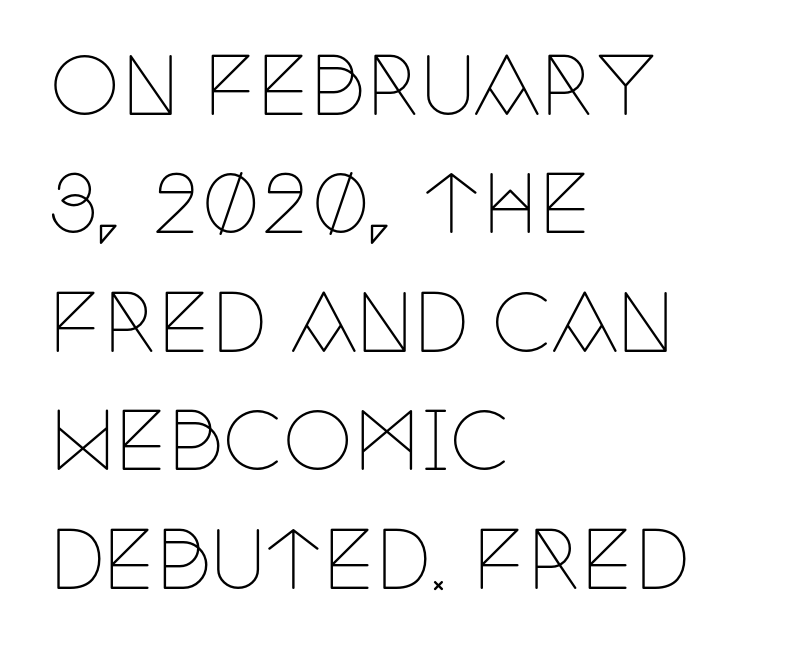
The glyphs in this specimen are seriffed. Ascenders rise straight up at ninety degrees. Characters follow at the spacing the type designer built in. The space beneath each line is pristine and unruled. Weight: regular or lighter. Proportional: the letters do not fall into vertical columns.
